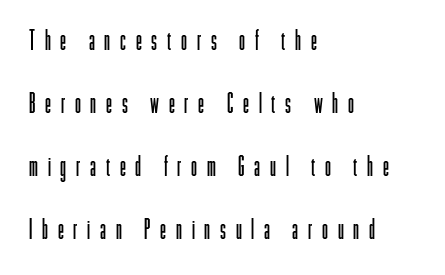
{"italic": "no", "bold": "no", "underline": "no", "align": "left", "line_spacing": "loose", "line_spacing_ratio": 2.33, "letter_spacing": "wide", "letter_spacing_em": 0.36, "glyph_px": 27}
